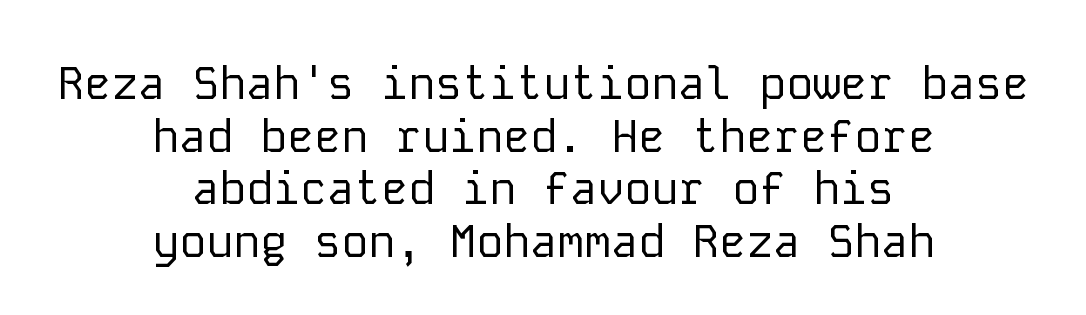
What kind of face is this? One without serifs — a sans. Posture: upright roman. Is this a heavy cut? Hardly; it is regular or lighter. These lines keep a tight, regular rhythm from letter to letter. The face used here is monospaced, like something from a code editor. The paragraph shown floats in the horizontal middle.
